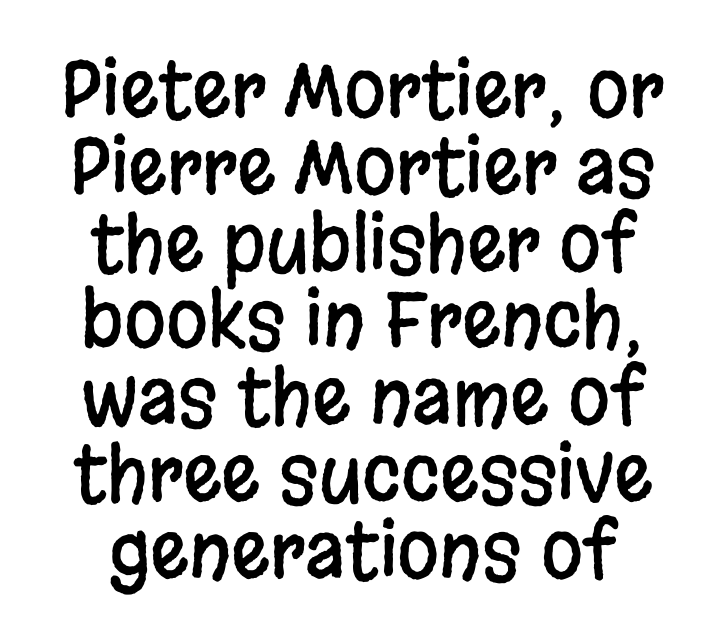
Q: Is the text italic (slanted)? A: No, it is upright.
Q: Is the typeface a serif or a sans-serif typeface? A: Sans-serif.
Q: Is the text underlined? A: No.
Q: How is the paragraph aligned? A: Centered.
Q: Is the spacing between letters normal or unusually wide? A: Normal.
Q: Is the spacing between lines tight, normal or loose? A: Tight.
Q: Width (condensed, normal, or wide)? A: Condensed.
Q: Stroke contrast? A: Low.
Q: x-height? A: Large.
Q: Monospaced? A: No.
